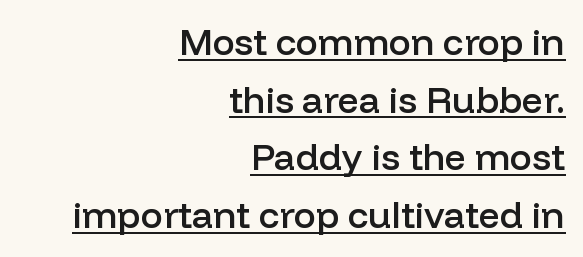
Q: Is the text bold? A: Semi-bold.
Q: Is the text italic (slanted)? A: No, it is upright.
Q: Is the typeface a serif or a sans-serif typeface? A: Sans-serif.
Q: Is the text underlined? A: Yes.
Q: How is the paragraph aligned? A: Right-aligned.
Q: Is the spacing between letters normal or unusually wide? A: Normal.
Q: Is the spacing between lines tight, normal or loose? A: Normal.
Q: Width (condensed, normal, or wide)? A: Normal.
Q: Stroke contrast? A: Low.
Q: x-height? A: Medium.
Q: Monospaced? A: No.
